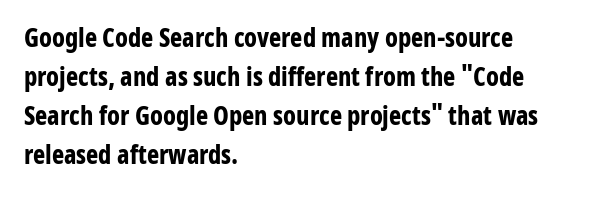
Successive baselines arrive at the customary interval. Nope, not italic — everything's standing straight. Stroke thickness is high; the sample reads as a true bold. Line starts are locked; line ends wander. Clear beneath every line of the passage. The line texture is even and compact thanks to regular tracking.
